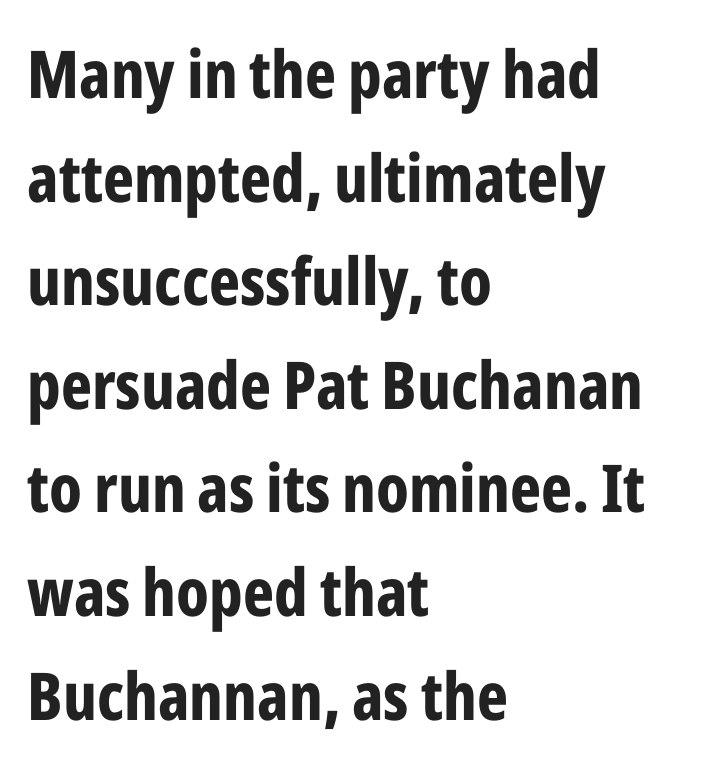
The image shows 66 px bold, condensed sans-serif type, upright; set left-aligned, normal line spacing (1.57x), normal letter spacing, not underlined; low stroke contrast and a medium x-height.
